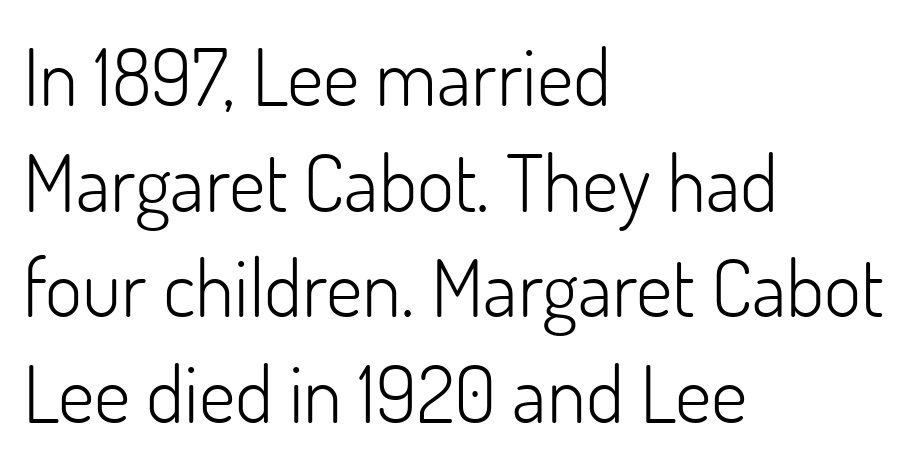
The image shows 80 px light sans-serif type, upright; set left-aligned, normal line spacing (1.32x), normal letter spacing, not underlined; low stroke contrast and a small x-height.
